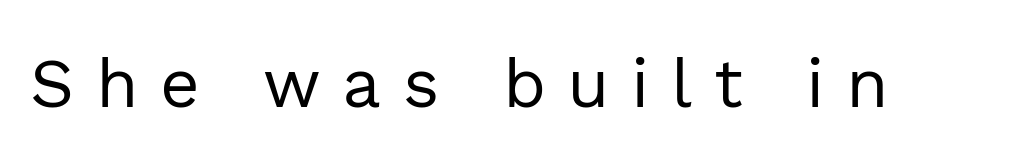
The image shows 69 px regular-weight sans-serif type, upright; set unusually wide letter spacing (+0.31 em), not underlined; a medium x-height.
